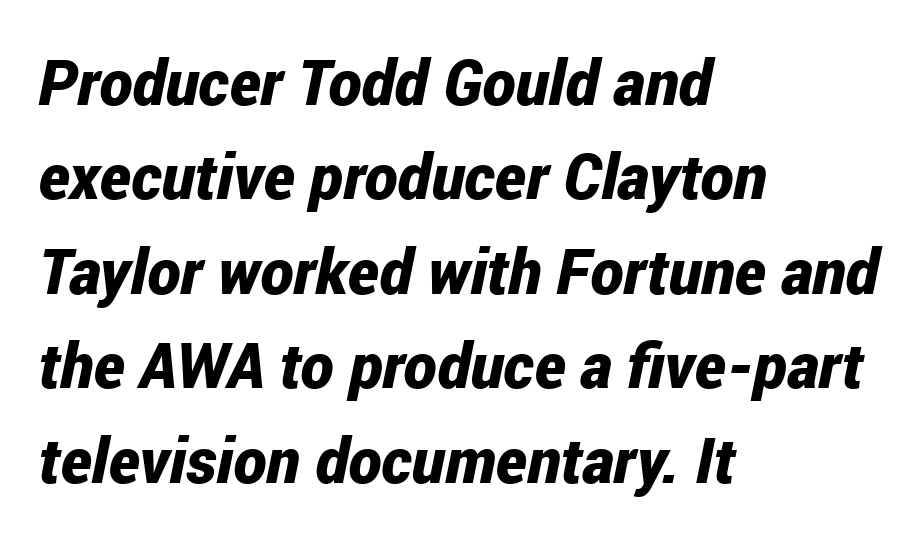
The image shows 63 px bold, condensed type, italic (leaning right); set left-aligned, normal line spacing (1.5x), normal letter spacing, not underlined; low stroke contrast and a medium x-height.
